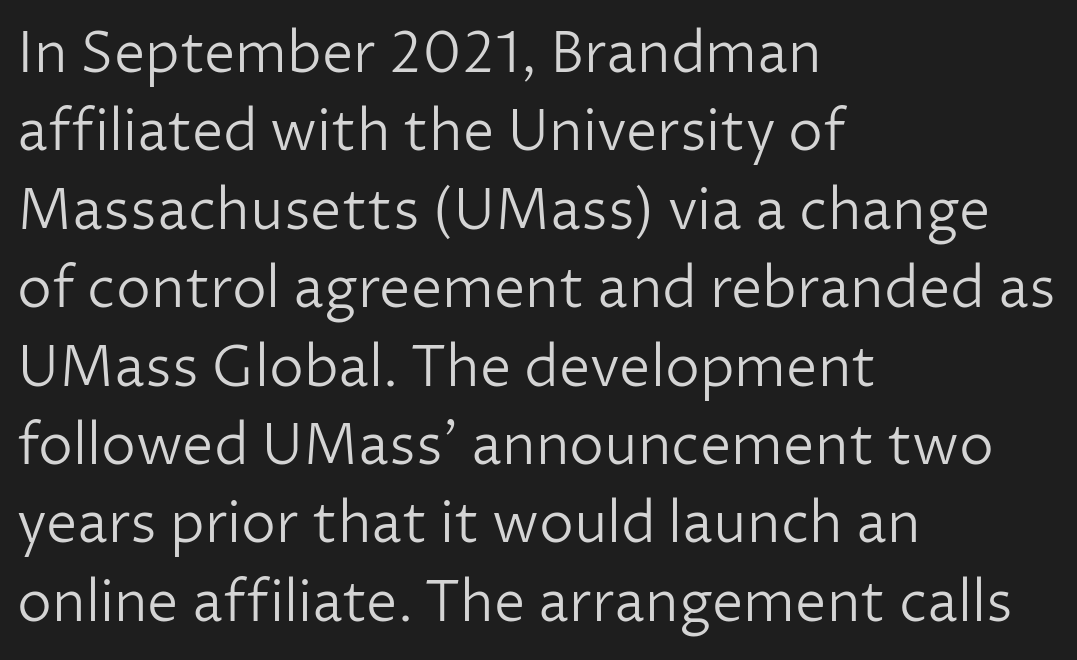
I'd call this a sans setting — the letters go barefoot. Nothing heavy about these letters — not bold at all. Spacing verdict: proportional, widths tailored to each character. Designer's note — italics off, roman on. The ragged edge is on the right, which tells us the setting is flush left. The gaps between neighbouring characters are ordinary and unremarkable.
